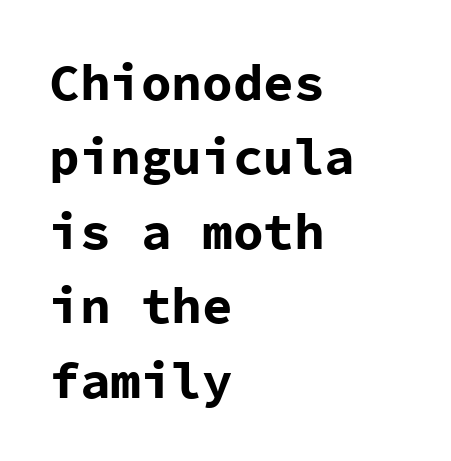
You could count columns in this text — the font is strictly monospaced. Look at the bottom of the vertical strokes: they stop flat, with no serifs. These lines were composed using upright roman letters. Does extra space separate the letters? No, they use regular spacing. Look at the stroke-to-counter ratio: heavy, a bold. Bare-footed words on every line.
